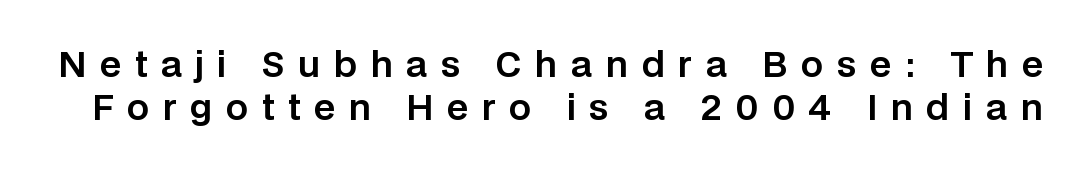
The image shows 35 px sans-serif type, upright; set line spacing 1.23x, unusually wide letter spacing (+0.39 em), not underlined; low stroke contrast and a large x-height.
